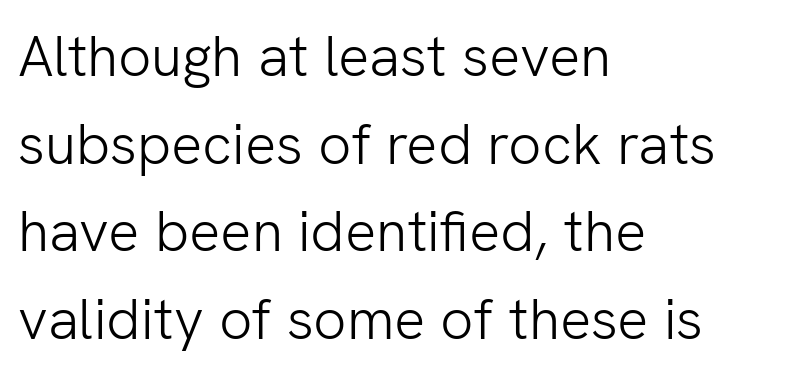
The image shows 58 px light sans-serif type, upright; set left-aligned, normal line spacing (1.51x), normal letter spacing, not underlined; low stroke contrast and a medium x-height.
